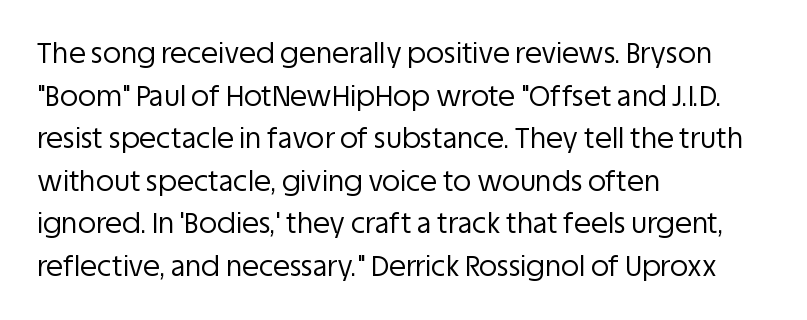
{"serif": "no", "italic": "no", "bold": "no", "weight": "regular", "width": "normal", "stroke_contrast": "low", "x_height": "large", "monospaced": "no", "underline": "no", "align": "left", "line_spacing": "normal", "line_spacing_ratio": 1.52, "letter_spacing": "normal", "letter_spacing_em": 0.0, "glyph_px": 28}
